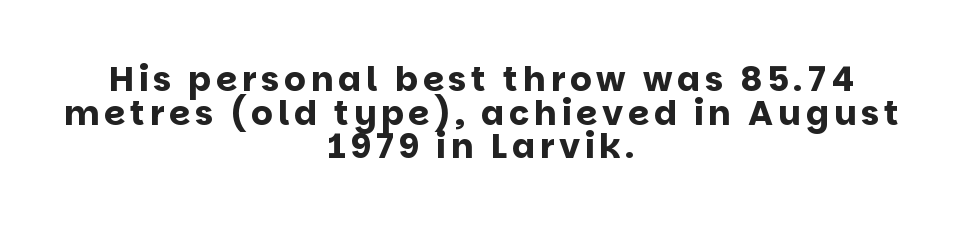
The image shows 34 px bold sans-serif type, upright; set centered, tight line spacing (0.99x), not underlined; low stroke contrast and a large x-height.
